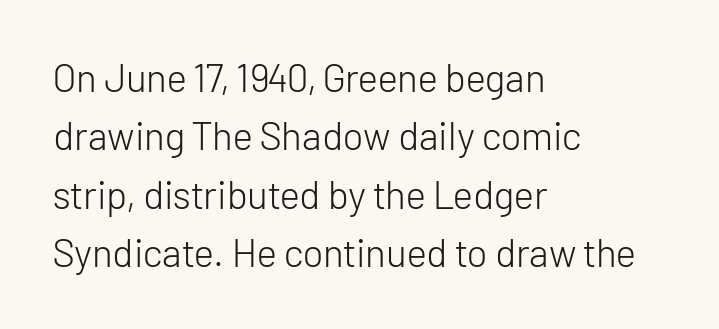
Characters remain perfectly vertical along every line. Classification — sans serif. These lines stack with their left ends in a neat column. A clean baseline with only descenders dipping below it. No extra ink here — the face is not bold. Do the characters align in a grid? No, the font is proportional.
